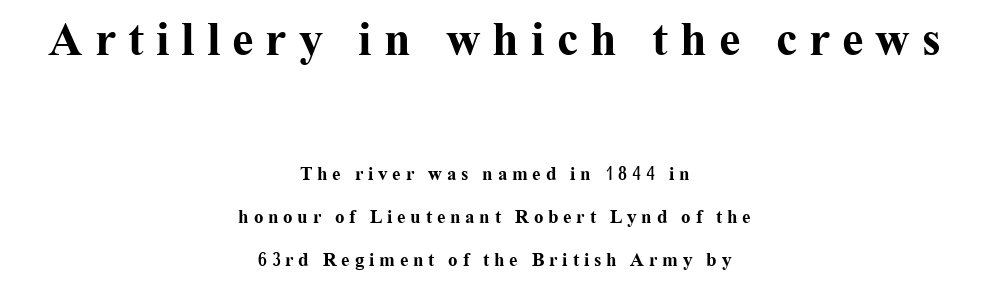
Q: Is the text bold? A: Yes.
Q: Is the text italic (slanted)? A: No, it is upright.
Q: Is the typeface a serif or a sans-serif typeface? A: Serif.
Q: Is the text underlined? A: No.
Q: How is the paragraph aligned? A: Centered.
Q: Is the spacing between letters normal or unusually wide? A: Unusually wide.
Q: Is the spacing between lines tight, normal or loose? A: Loose.
Q: Which block of text is set in a larger size, the first (top) or the second (bottom)? A: The first (top) one.
Q: Width (condensed, normal, or wide)? A: Normal.
Q: Stroke contrast? A: Medium.
Q: x-height? A: Medium.
Q: Monospaced? A: No.
